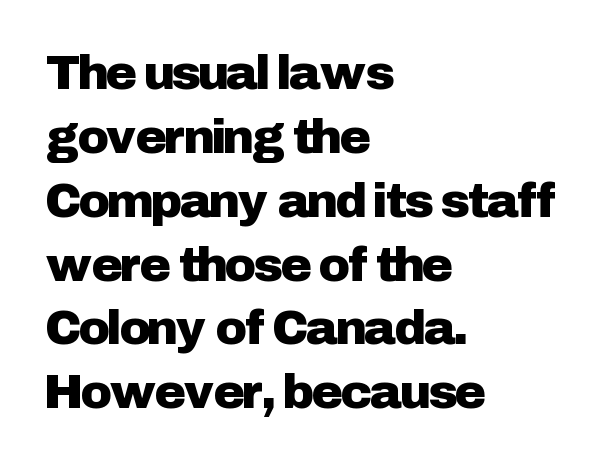
{"serif": "no", "italic": "no", "width": "normal", "stroke_contrast": "low", "x_height": "medium", "monospaced": "no", "underline": "no", "align": "left", "line_spacing": "normal", "line_spacing_ratio": 1.33, "letter_spacing": "normal", "letter_spacing_em": 0.0, "glyph_px": 48}
